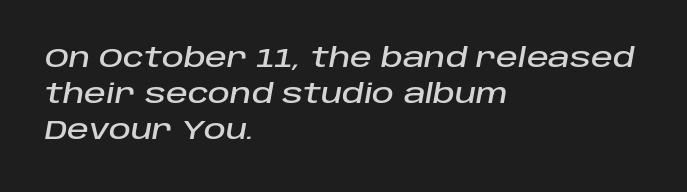
The image shows 27 px text type, italic (leaning right); set left-aligned, normal line spacing (1.34x), normal letter spacing, not underlined.
